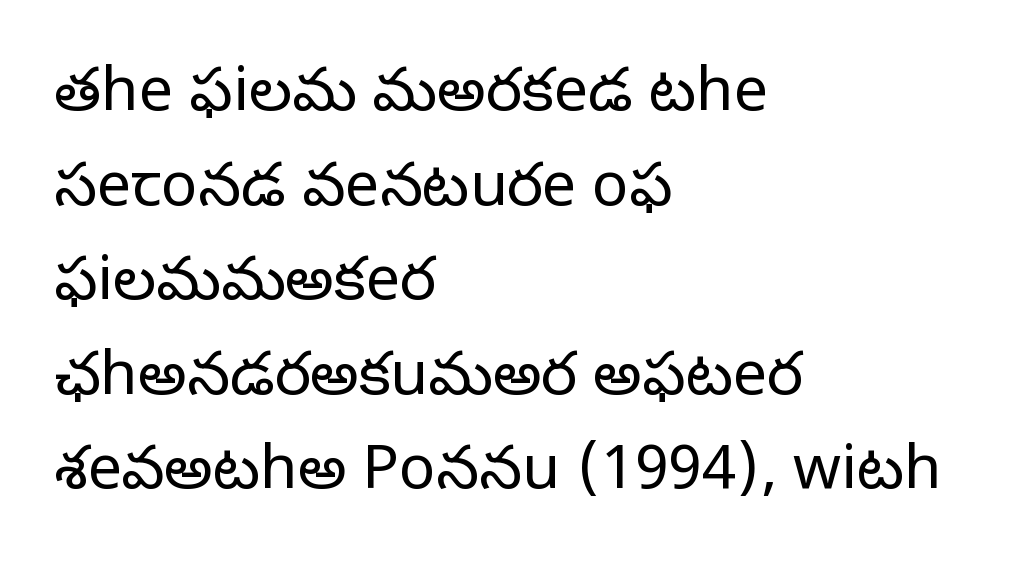
Beneath every word, the page is bare. The letters stand upright; this is a roman face. A typesetter would label this face a sans. Looks like regular typesetting: each glyph gets only the width it needs. If you measured baseline to baseline, you'd find a middling distance.
